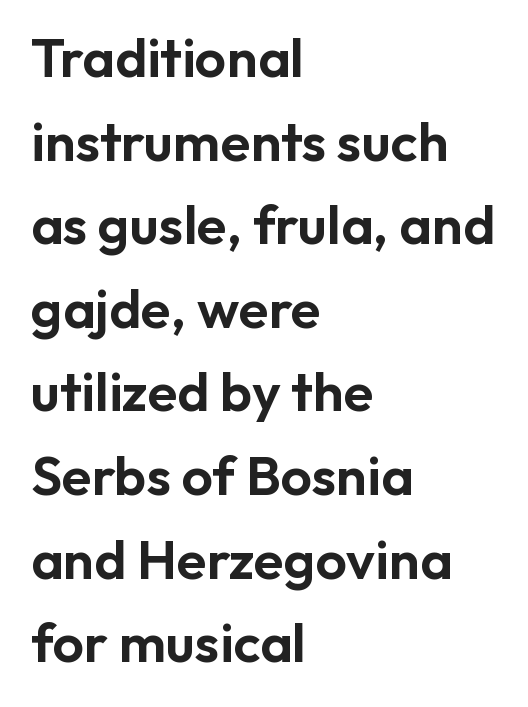
The image shows 55 px sans-serif type, upright; set left-aligned, normal line spacing (1.52x), normal letter spacing, not underlined; low stroke contrast and a medium x-height.
